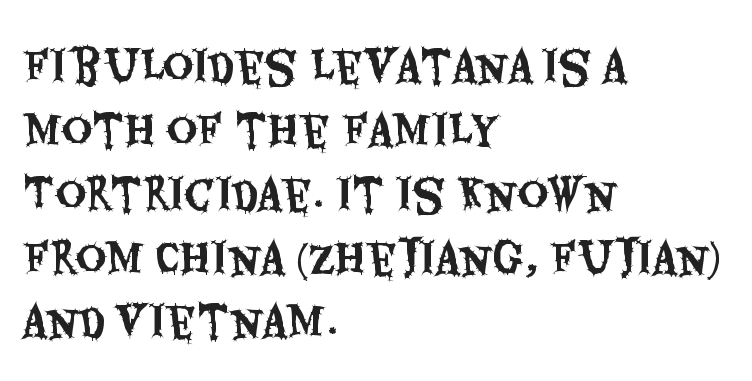
{"serif": "no", "italic": "no", "width": "condensed", "stroke_contrast": "medium", "x_height": "large", "monospaced": "no", "underline": "no", "align": "left", "line_spacing": "normal", "line_spacing_ratio": 1.52, "letter_spacing": "normal", "letter_spacing_em": 0.0, "glyph_px": 42}
